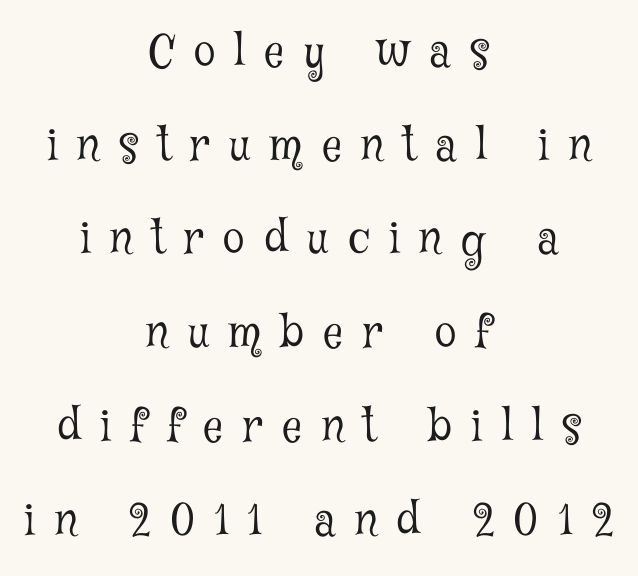
{"serif": "yes", "italic": "no", "bold": "no", "weight": "light", "width": "condensed", "stroke_contrast": "low", "x_height": "medium", "monospaced": "no", "underline": "no", "align": "center", "line_spacing": "loose", "line_spacing_ratio": 2.13, "letter_spacing": "wide", "letter_spacing_em": 0.44, "glyph_px": 44}
